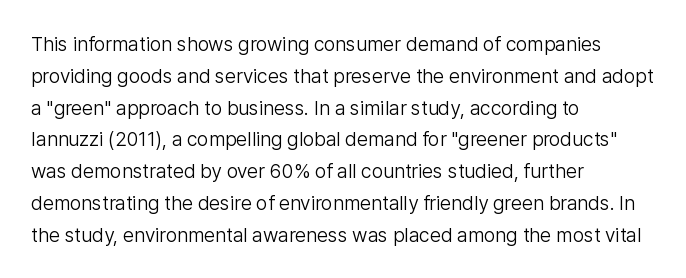
This is not heavy type; no bold has been used. Tracking here is standard; glyphs follow each other at the usual distance. Horizontal bands of white between lines are of average thickness. Underlining? Definitely not there. A student would call this left alignment; a typographer would say flush left, rag right.
